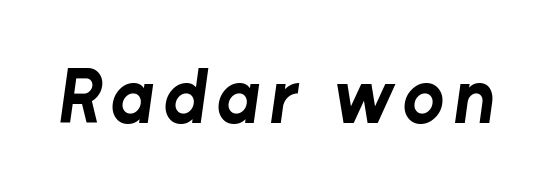
Q: Is the text bold? A: Yes.
Q: Is the typeface a serif or a sans-serif typeface? A: Sans-serif.
Q: Is the text underlined? A: No.
Q: Width (condensed, normal, or wide)? A: Normal.
Q: Stroke contrast? A: Low.
Q: x-height? A: Medium.
Q: Monospaced? A: No.
